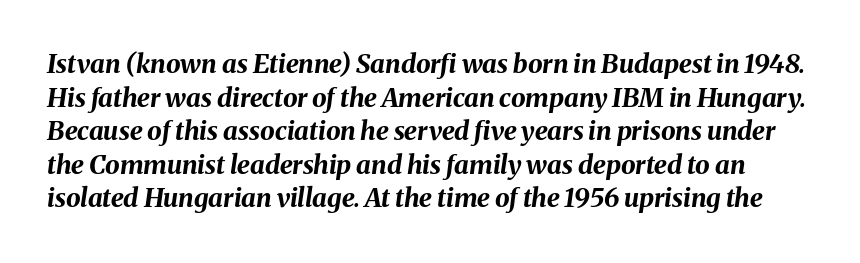
The image shows 26 px bold type, italic (leaning right); set normal line spacing (1.29x), normal letter spacing, not underlined.
